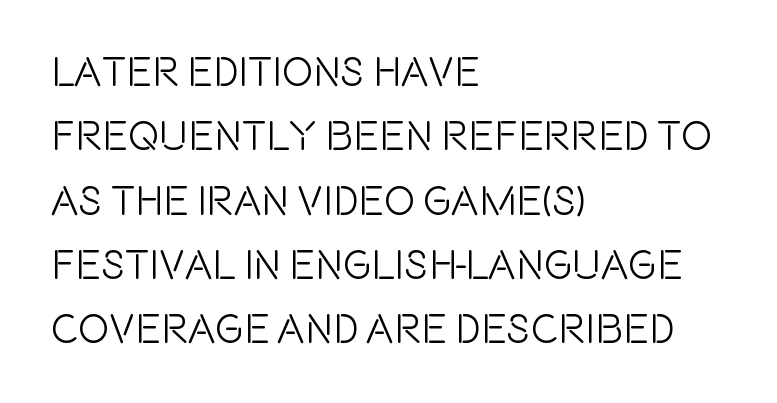
Words float on clear page, feet unadorned. Regular leading. The passage shown is typed in a proportional face where columns would drift. The letters stand upright; this is a roman face. Font category for this specimen: sans-serif.
